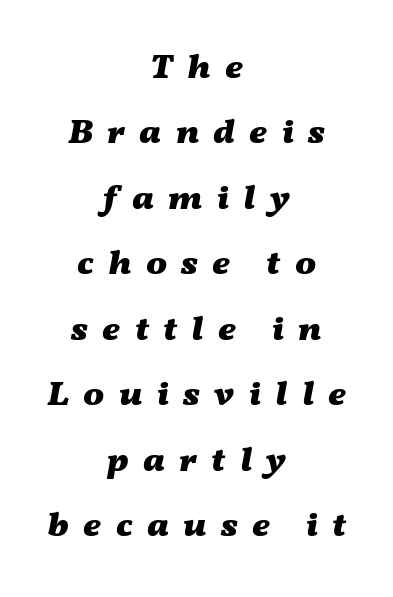
A centered setting, common on invitations and titles, is used for this passage. When letters slant like this, we call the style italic. How heavy is the stroke? Heavy — this is a bold. Spacing verdict: proportional, widths tailored to each character. The passage shown has open, widely tracked lettering throughout. Only glyphs here, with clear space below each row.
